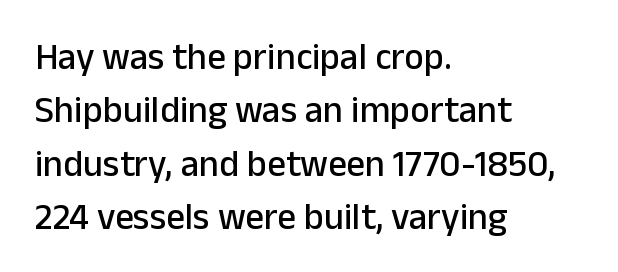
{"serif": "no", "italic": "no", "width": "normal", "stroke_contrast": "low", "x_height": "medium", "monospaced": "no", "underline": "no", "align": "left", "line_spacing": "normal", "line_spacing_ratio": 1.44, "letter_spacing": "normal", "letter_spacing_em": 0.0, "glyph_px": 37}
